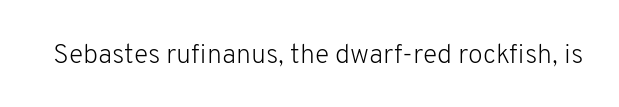
Has an underline been added? It has not. The type is set solid horizontally, with unmodified tracking. The characters are drawn with everyday or finer stroke widths. Every character sits straight up, as roman type does.
